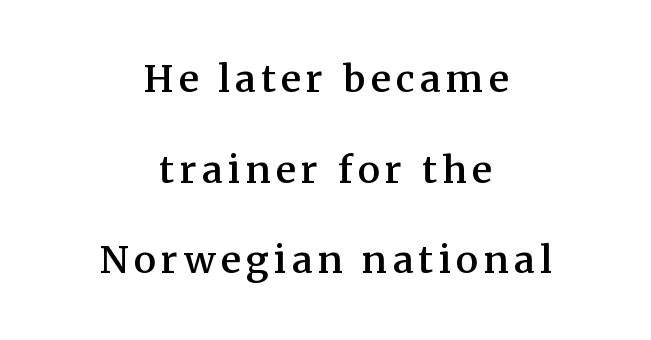
Q: Is the text bold? A: Semi-bold.
Q: Is the text italic (slanted)? A: No, it is upright.
Q: Is the typeface a serif or a sans-serif typeface? A: Serif.
Q: Is the text underlined? A: No.
Q: How is the paragraph aligned? A: Centered.
Q: Is the spacing between lines tight, normal or loose? A: Loose.
Q: Width (condensed, normal, or wide)? A: Normal.
Q: Stroke contrast? A: Medium.
Q: x-height? A: Medium.
Q: Monospaced? A: No.
